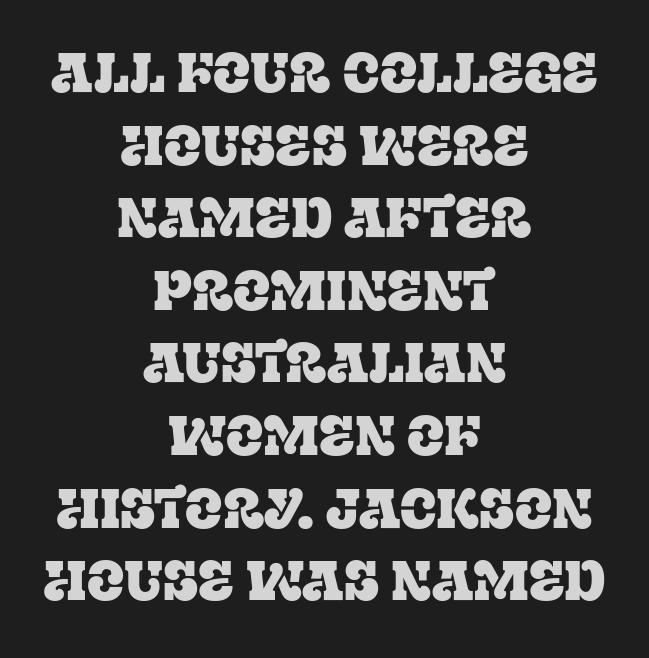
The image shows 55 px serif type, upright; set centered, normal line spacing (1.32x), normal letter spacing, not underlined; low stroke contrast and a large x-height.
